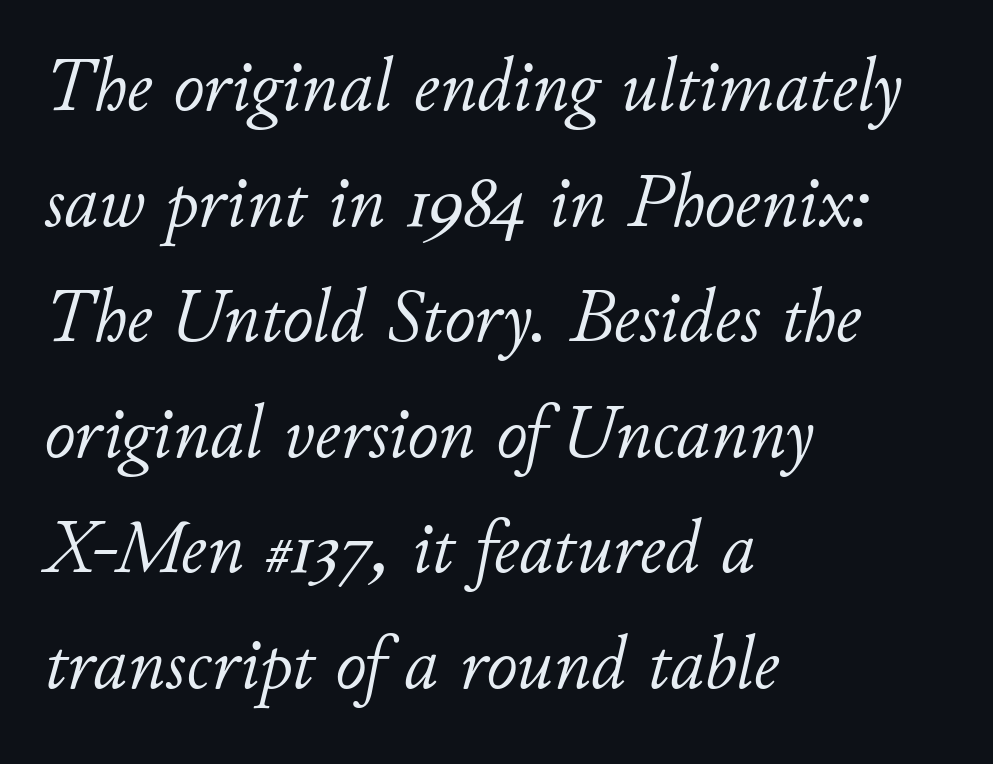
The image shows 76 px light type, italic (leaning right); set left-aligned, normal line spacing (1.52x), normal letter spacing, not underlined; low stroke contrast and a small x-height.
